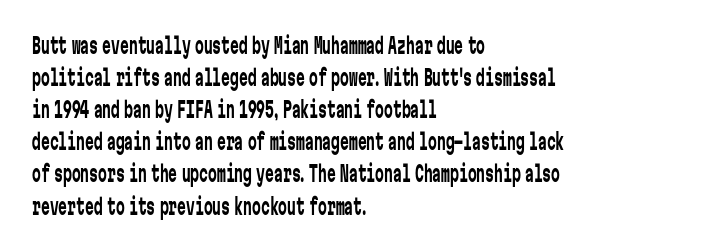
{"italic": "no", "bold": "no", "underline": "no", "align": "left", "line_spacing": "normal", "line_spacing_ratio": 1.46, "letter_spacing": "normal", "letter_spacing_em": 0.0, "glyph_px": 22}
